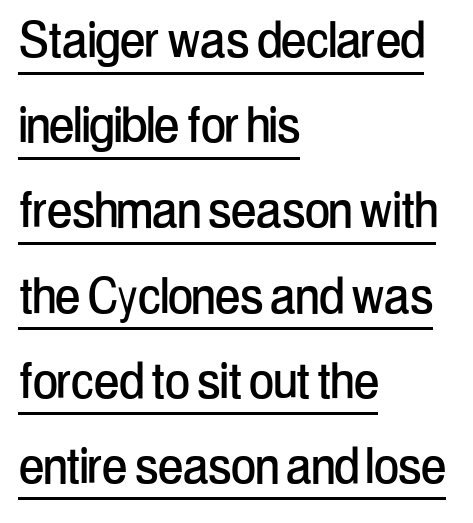
{"serif": "no", "italic": "no", "width": "condensed", "stroke_contrast": "low", "x_height": "medium", "monospaced": "no", "underline": "yes", "align": "left", "line_spacing": "normal", "line_spacing_ratio": 1.42, "letter_spacing": "normal", "letter_spacing_em": 0.0, "glyph_px": 60}
